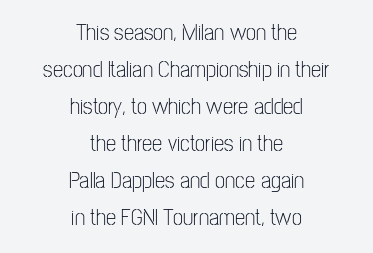
Q: Is the text bold? A: No.
Q: Is the text italic (slanted)? A: No, it is upright.
Q: Is the text underlined? A: No.
Q: How is the paragraph aligned? A: Centered.
Q: Is the spacing between letters normal or unusually wide? A: Normal.
Q: Is the spacing between lines tight, normal or loose? A: Normal.
